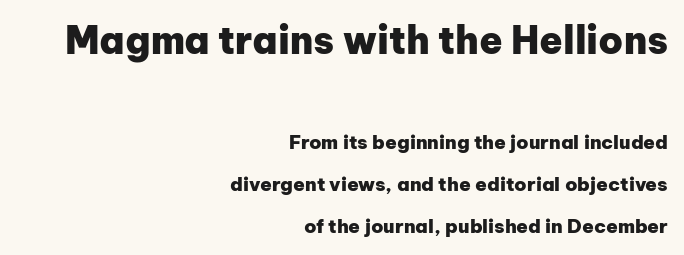
The image shows 38 px heavy sans-serif type, upright; set right-aligned, loose line spacing (2.2x), normal letter spacing, not underlined; the first (top) block is 2.0x larger; low stroke contrast and a medium x-height.
